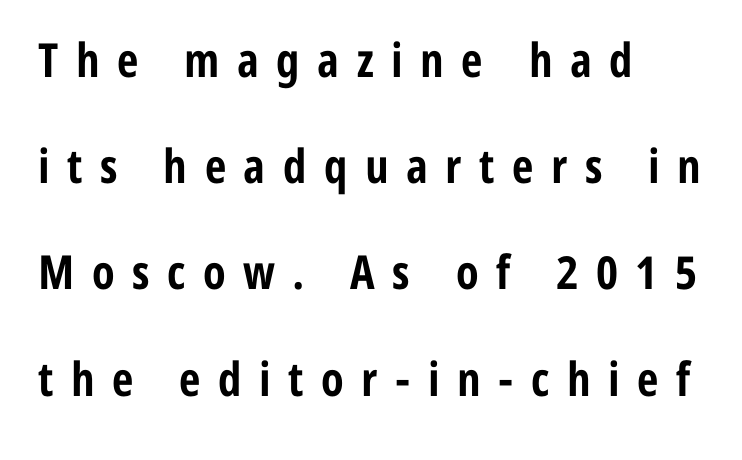
The image shows 47 px bold, condensed sans-serif type, upright; set left-aligned, loose line spacing (2.26x), unusually wide letter spacing (+0.37 em), not underlined; low stroke contrast and a medium x-height.
